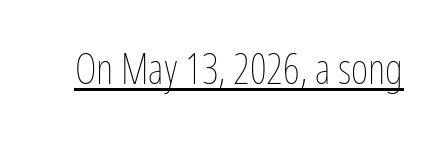
{"italic": "no", "bold": "no", "weight": "thin", "width": "condensed", "stroke_contrast": "low", "x_height": "medium", "monospaced": "no", "underline": "yes", "letter_spacing": "normal", "letter_spacing_em": 0.0, "glyph_px": 42}
